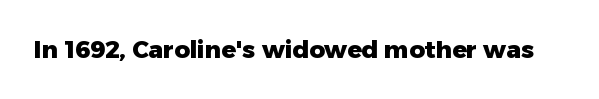
Q: Is the text bold? A: Yes.
Q: Is the text italic (slanted)? A: No, it is upright.
Q: Is the text underlined? A: No.
Q: Is the spacing between letters normal or unusually wide? A: Normal.
